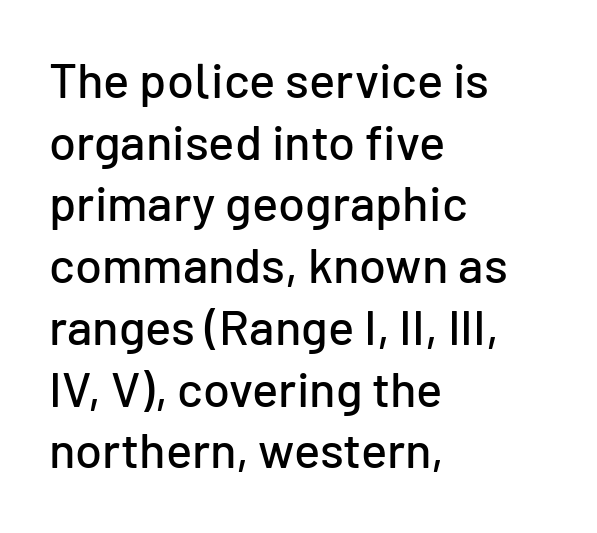
Q: Is the text italic (slanted)? A: No, it is upright.
Q: Is the typeface a serif or a sans-serif typeface? A: Sans-serif.
Q: Is the text underlined? A: No.
Q: How is the paragraph aligned? A: Left-aligned.
Q: Is the spacing between letters normal or unusually wide? A: Normal.
Q: Is the spacing between lines tight, normal or loose? A: Normal.
Q: Width (condensed, normal, or wide)? A: Normal.
Q: Stroke contrast? A: Low.
Q: x-height? A: Medium.
Q: Monospaced? A: No.
